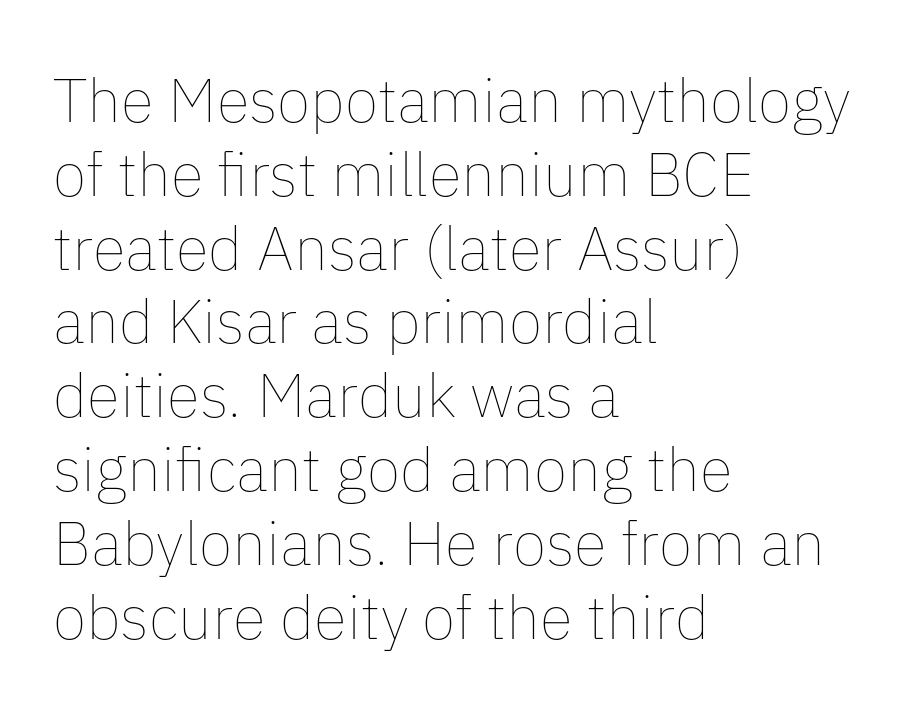
Q: Is the text bold? A: No.
Q: Is the text italic (slanted)? A: No, it is upright.
Q: Is the text underlined? A: No.
Q: How is the paragraph aligned? A: Left-aligned.
Q: Is the spacing between letters normal or unusually wide? A: Normal.
Q: Width (condensed, normal, or wide)? A: Normal.
Q: Stroke contrast? A: Low.
Q: x-height? A: Medium.
Q: Monospaced? A: No.
